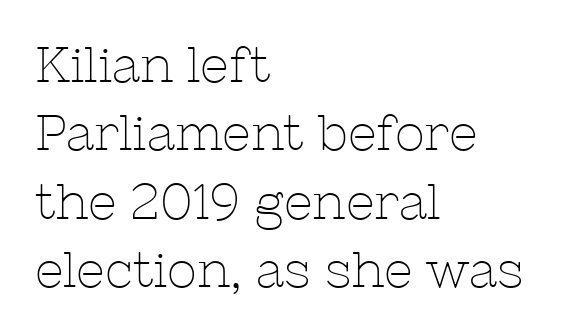
Words float on clear page, feet unadorned. Notice how the passage keeps a crisp vertical edge on the left only. Old-style or modern, the face here clearly has serifs. Letter spacing: default. How would I describe the line gaps? Plain and ordinary.
